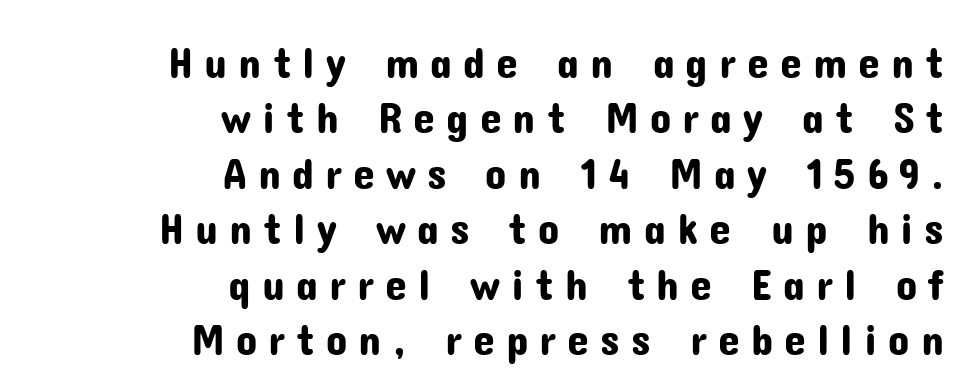
The image shows 44 px sans-serif type, upright; set right-aligned, normal line spacing (1.26x), unusually wide letter spacing (+0.25 em), not underlined; low stroke contrast and a medium x-height.
